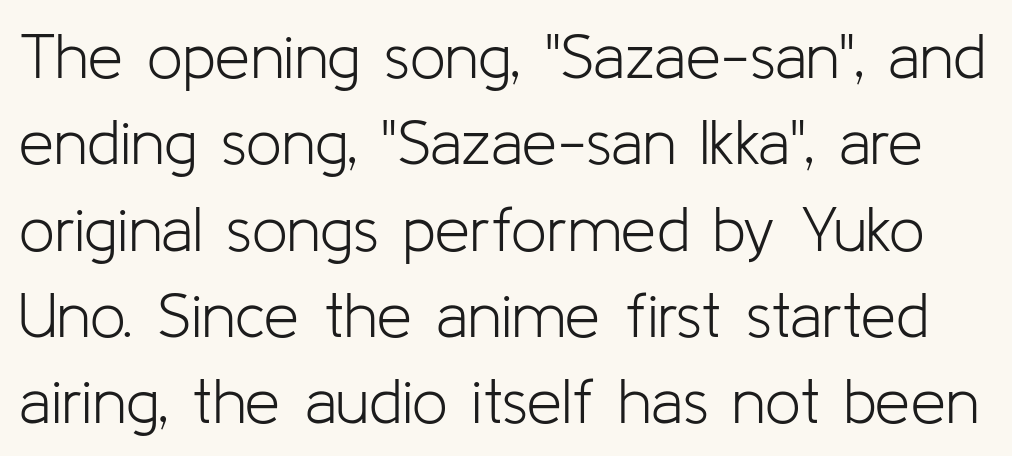
The image shows 63 px light sans-serif type, upright; set normal line spacing (1.37x), normal letter spacing, not underlined; low stroke contrast and a medium x-height.
